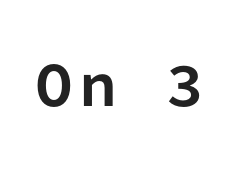
The image shows 54 px bold sans-serif type, upright, monospaced; set not underlined; low stroke contrast and a medium x-height.
